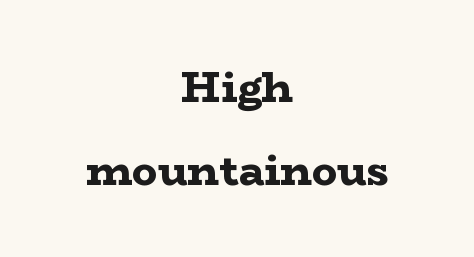
{"serif": "yes", "italic": "no", "bold": "yes", "weight": "bold", "width": "wide", "stroke_contrast": "low", "x_height": "medium", "monospaced": "no", "underline": "no", "align": "center", "line_spacing": "loose", "line_spacing_ratio": 1.93, "letter_spacing": "normal", "letter_spacing_em": 0.0, "glyph_px": 43}
